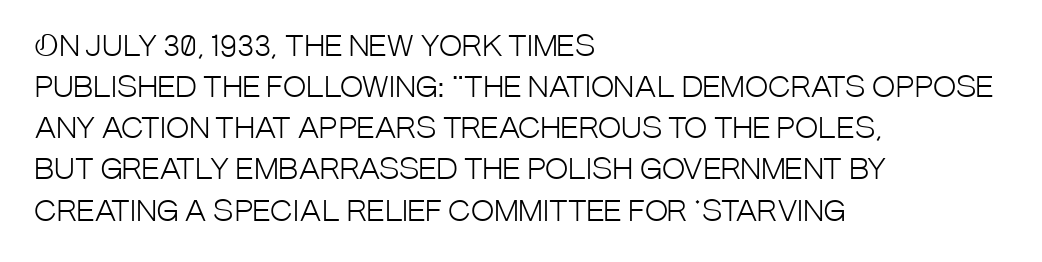
Q: Is the text bold? A: No.
Q: Is the text italic (slanted)? A: No, it is upright.
Q: Is the typeface a serif or a sans-serif typeface? A: Sans-serif.
Q: Is the text underlined? A: No.
Q: How is the paragraph aligned? A: Left-aligned.
Q: Is the spacing between letters normal or unusually wide? A: Normal.
Q: Is the spacing between lines tight, normal or loose? A: Normal.
Q: Width (condensed, normal, or wide)? A: Condensed.
Q: Stroke contrast? A: Low.
Q: x-height? A: Large.
Q: Monospaced? A: No.
